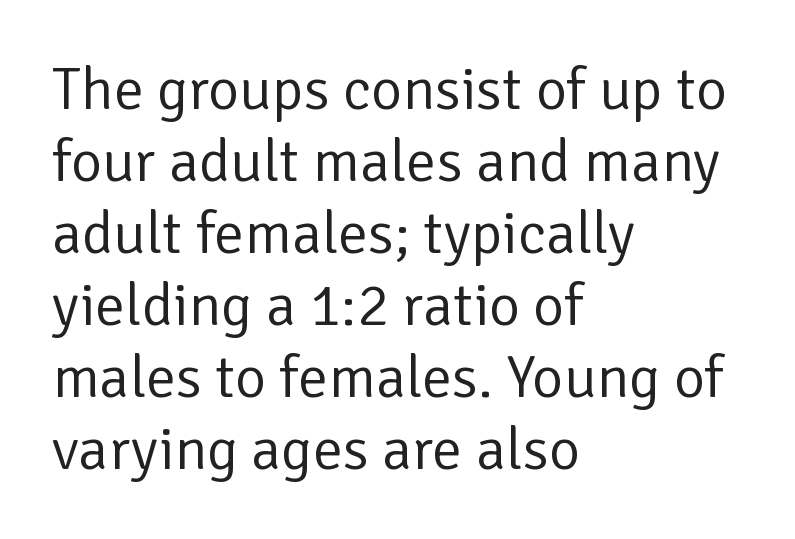
Q: Is the text bold? A: No.
Q: Is the text italic (slanted)? A: No, it is upright.
Q: Is the typeface a serif or a sans-serif typeface? A: Sans-serif.
Q: Is the text underlined? A: No.
Q: How is the paragraph aligned? A: Left-aligned.
Q: Is the spacing between letters normal or unusually wide? A: Normal.
Q: Width (condensed, normal, or wide)? A: Normal.
Q: Stroke contrast? A: Low.
Q: x-height? A: Medium.
Q: Monospaced? A: No.
